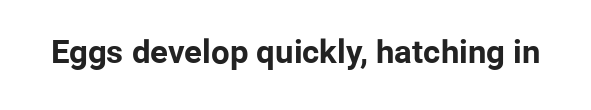
Q: Is the text bold? A: Yes.
Q: Is the text italic (slanted)? A: No, it is upright.
Q: Is the typeface a serif or a sans-serif typeface? A: Sans-serif.
Q: Is the text underlined? A: No.
Q: Is the spacing between letters normal or unusually wide? A: Normal.
Q: Width (condensed, normal, or wide)? A: Normal.
Q: Stroke contrast? A: Low.
Q: x-height? A: Medium.
Q: Monospaced? A: No.
